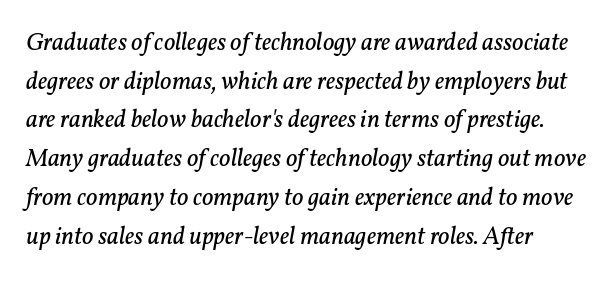
The image shows 25 px text type, italic (leaning right); set normal line spacing (1.55x), normal letter spacing, not underlined.
